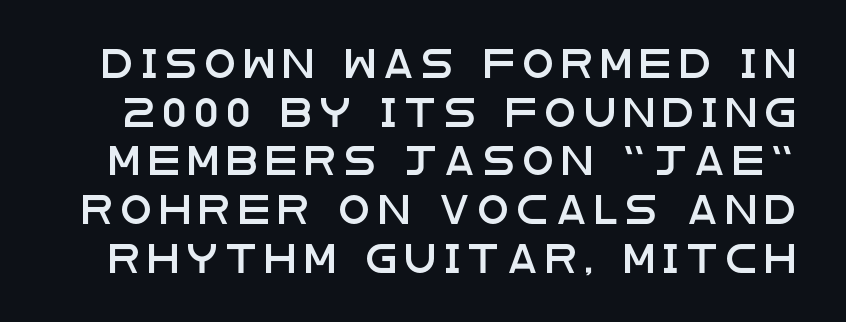
Q: Is the text italic (slanted)? A: No, it is upright.
Q: Is the typeface a serif or a sans-serif typeface? A: Sans-serif.
Q: Is the text underlined? A: No.
Q: Is the spacing between letters normal or unusually wide? A: Unusually wide.
Q: Width (condensed, normal, or wide)? A: Wide.
Q: Stroke contrast? A: Low.
Q: x-height? A: Large.
Q: Monospaced? A: No.
